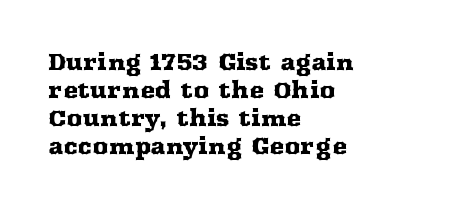
The image shows 22 px text type, upright; set left-aligned, normal line spacing (1.27x), normal letter spacing, not underlined.
